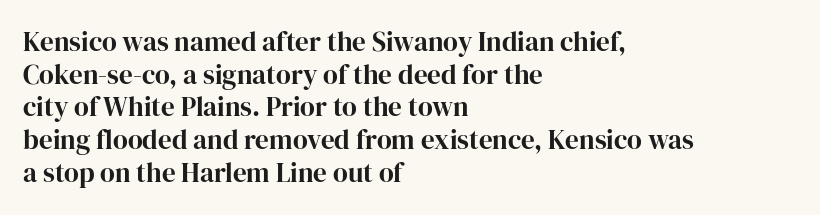
The image shows 27 px text type, upright; set left-aligned, line spacing 1.21x, normal letter spacing, not underlined.
